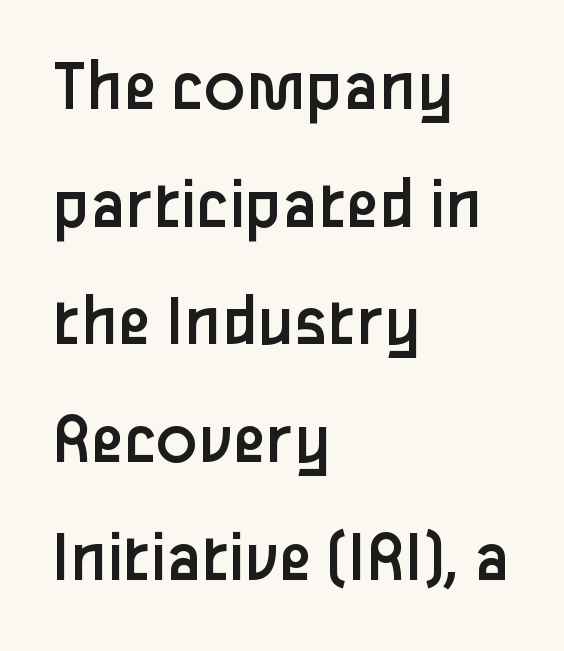
The image shows 75 px regular-weight sans-serif type, upright; set left-aligned, normal line spacing (1.57x), normal letter spacing, not underlined; low stroke contrast and a medium x-height.
